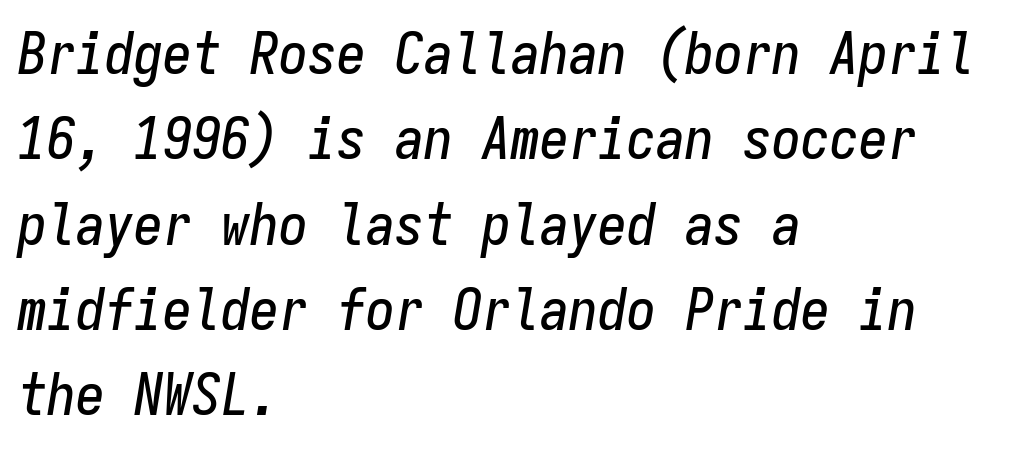
{"italic": "yes", "lean": "right", "slant_degrees": 9, "width": "condensed", "stroke_contrast": "low", "x_height": "medium", "monospaced": "yes", "underline": "no", "align": "left", "line_spacing": "normal", "line_spacing_ratio": 1.47, "letter_spacing": "normal", "letter_spacing_em": 0.0, "glyph_px": 58}
